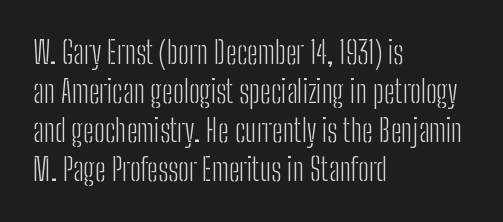
{"serif": "no", "italic": "no", "bold": "no", "weight": "light", "width": "condensed", "stroke_contrast": "low", "x_height": "medium", "monospaced": "no", "underline": "no", "align": "left", "line_spacing": "normal", "line_spacing_ratio": 1.26, "letter_spacing": "normal", "letter_spacing_em": 0.0, "glyph_px": 31}
